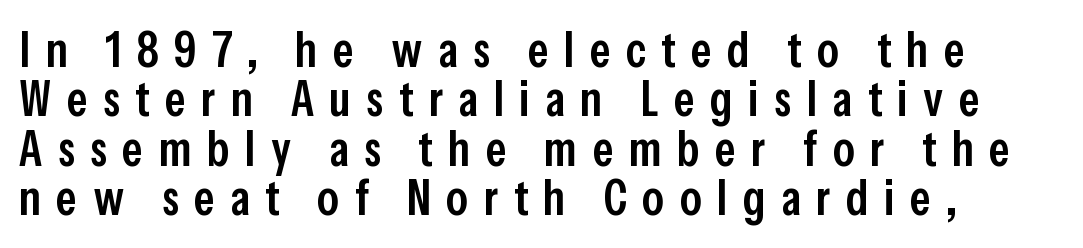
{"serif": "no", "italic": "no", "bold": "semi", "weight": "semibold", "width": "condensed", "stroke_contrast": "low", "x_height": "medium", "monospaced": "no", "underline": "no", "align": "left", "line_spacing": "tight", "line_spacing_ratio": 1.01, "letter_spacing": "wide", "letter_spacing_em": 0.31, "glyph_px": 49}
